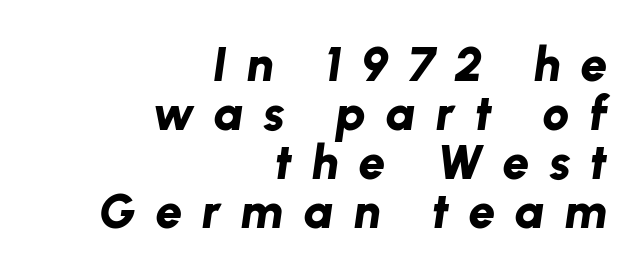
Q: Is the text bold? A: Yes.
Q: Is the text italic (slanted)? A: Yes, it leans right by about 8 degrees.
Q: Is the text underlined? A: No.
Q: How is the paragraph aligned? A: Right-aligned.
Q: Is the spacing between letters normal or unusually wide? A: Unusually wide.
Q: Is the spacing between lines tight, normal or loose? A: Tight.
Q: Width (condensed, normal, or wide)? A: Normal.
Q: Stroke contrast? A: Low.
Q: x-height? A: Medium.
Q: Monospaced? A: No.
